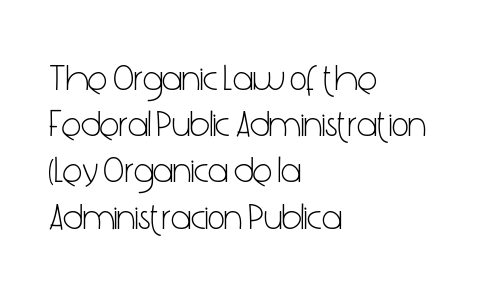
This rendering leaves character spacing at its baseline value. Is there any slant? The stems are plumb. Are there feet on the stems? There aren't — it's a sans. Compared with a typical body face, this is equally light or lighter still.
